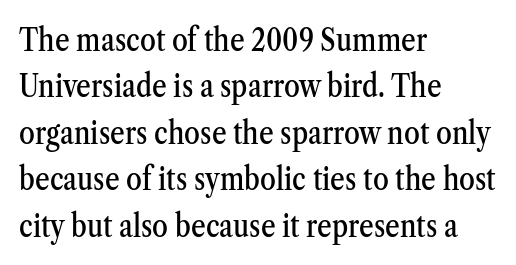
The passage shown has conventional tracking throughout. Do the letters lean? They stand straight. All the whitespace from short lines collects on the right. Is this a fixed-width face? No — the glyphs have proportional, varying widths. The gap between lines stays unmarked.
